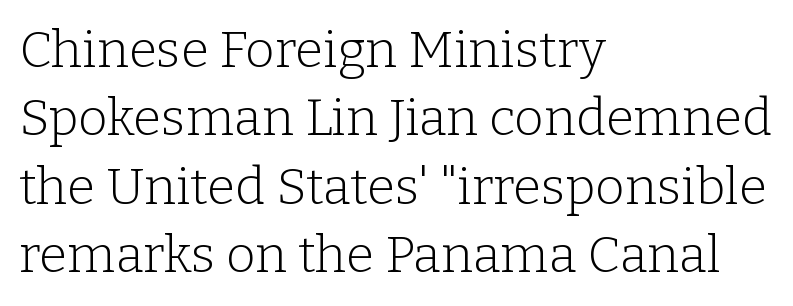
Q: Is the text bold? A: No.
Q: Is the text italic (slanted)? A: No, it is upright.
Q: Is the typeface a serif or a sans-serif typeface? A: Serif.
Q: Is the text underlined? A: No.
Q: How is the paragraph aligned? A: Left-aligned.
Q: Is the spacing between letters normal or unusually wide? A: Normal.
Q: Is the spacing between lines tight, normal or loose? A: Normal.
Q: Width (condensed, normal, or wide)? A: Normal.
Q: Stroke contrast? A: Low.
Q: x-height? A: Medium.
Q: Monospaced? A: No.
